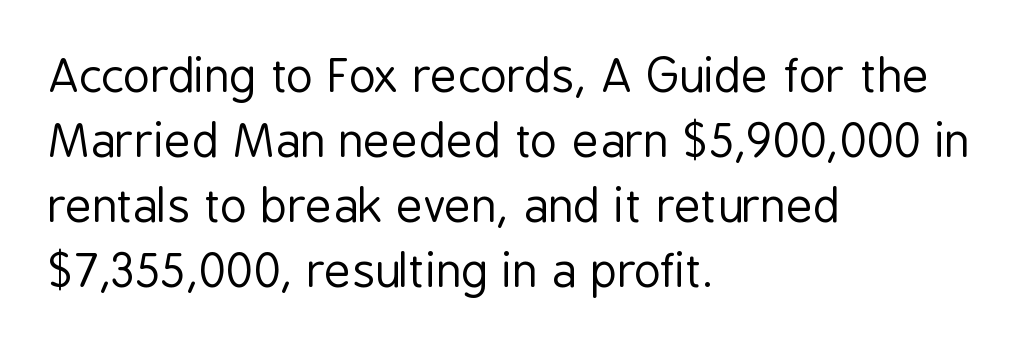
{"serif": "no", "italic": "no", "bold": "no", "weight": "regular", "width": "condensed", "stroke_contrast": "low", "x_height": "medium", "monospaced": "no", "underline": "no", "align": "left", "line_spacing": "normal", "line_spacing_ratio": 1.41, "letter_spacing": "normal", "letter_spacing_em": 0.0, "glyph_px": 46}
